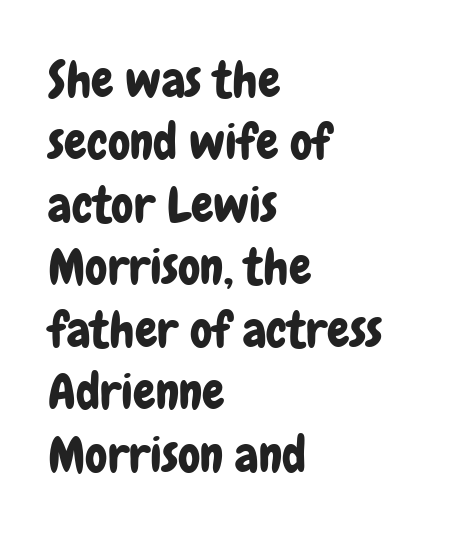
{"serif": "no", "italic": "no", "width": "condensed", "stroke_contrast": "low", "x_height": "medium", "monospaced": "no", "underline": "no", "align": "left", "line_spacing": "normal", "line_spacing_ratio": 1.25, "letter_spacing": "normal", "letter_spacing_em": 0.0, "glyph_px": 50}
